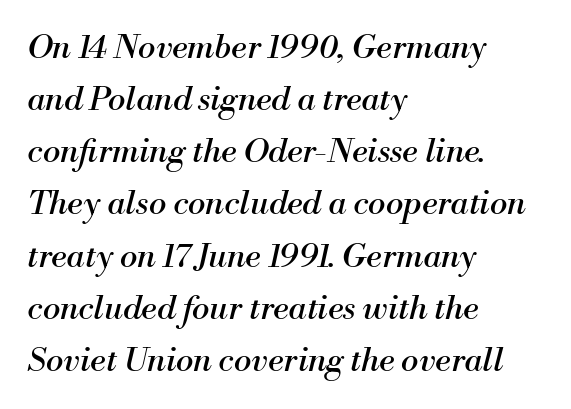
The image shows 33 px regular-weight serif type, italic (leaning right); set left-aligned, normal line spacing (1.58x), normal letter spacing, not underlined; medium stroke contrast and a small x-height.
